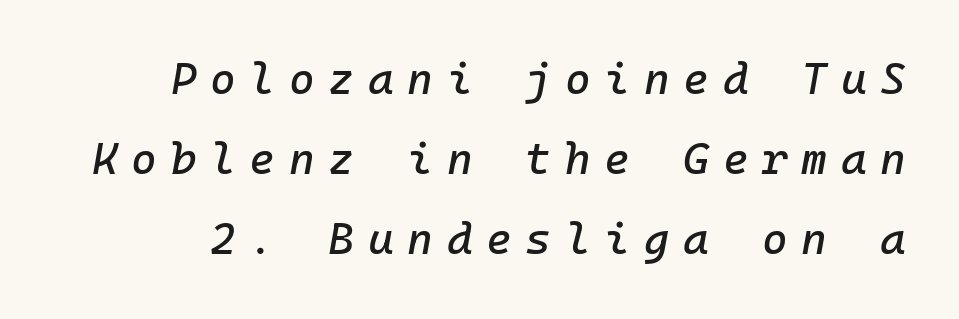
This rendering features lettering with no underline. The letterforms stand isolated, each surrounded by extra space. The whole block is typeset with a tilt.
